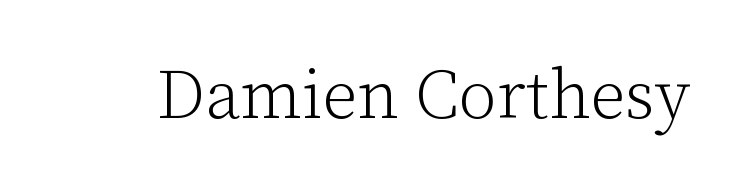
Q: Is the text bold? A: No.
Q: Is the text italic (slanted)? A: No, it is upright.
Q: Is the typeface a serif or a sans-serif typeface? A: Serif.
Q: Is the text underlined? A: No.
Q: Is the spacing between letters normal or unusually wide? A: Normal.
Q: Width (condensed, normal, or wide)? A: Normal.
Q: Stroke contrast? A: Low.
Q: x-height? A: Medium.
Q: Monospaced? A: No.
